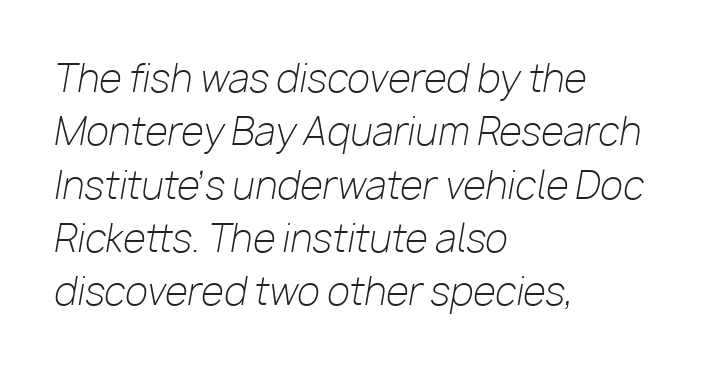
The image shows 37 px light type, italic (leaning right); set left-aligned, normal line spacing (1.44x), normal letter spacing, not underlined; low stroke contrast and a medium x-height.
